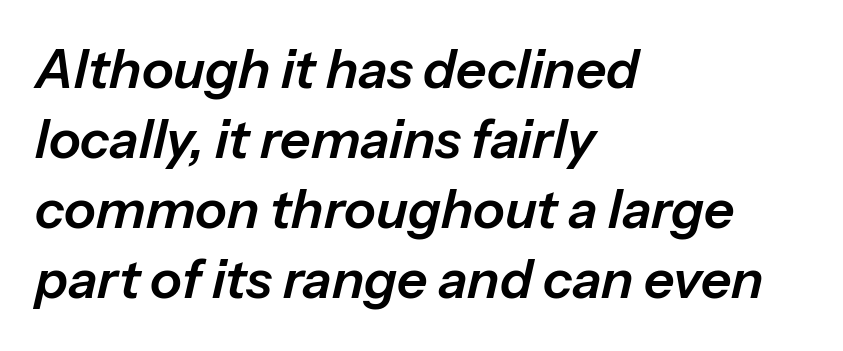
{"italic": "yes", "lean": "right", "slant_degrees": 13, "width": "normal", "stroke_contrast": "low", "x_height": "medium", "monospaced": "no", "underline": "no", "align": "left", "line_spacing": "normal", "line_spacing_ratio": 1.32, "letter_spacing": "normal", "letter_spacing_em": 0.0, "glyph_px": 53}
